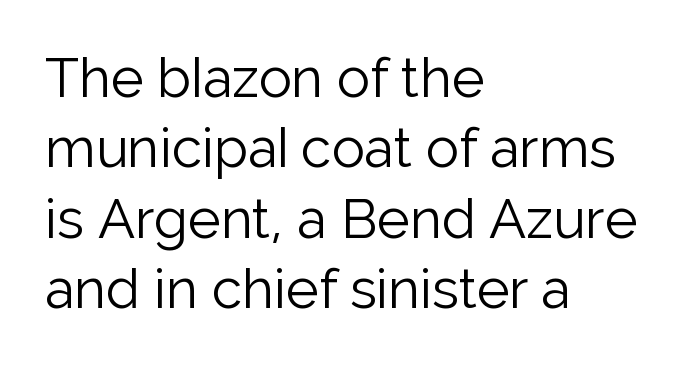
Q: Is the text bold? A: No.
Q: Is the text italic (slanted)? A: No, it is upright.
Q: Is the typeface a serif or a sans-serif typeface? A: Sans-serif.
Q: Is the text underlined? A: No.
Q: How is the paragraph aligned? A: Left-aligned.
Q: Is the spacing between letters normal or unusually wide? A: Normal.
Q: Is the spacing between lines tight, normal or loose? A: Normal.
Q: Width (condensed, normal, or wide)? A: Normal.
Q: Stroke contrast? A: Low.
Q: x-height? A: Medium.
Q: Monospaced? A: No.
